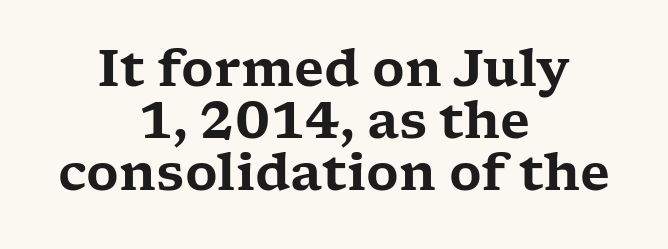
The image shows 50 px wide serif type, upright; set centered, tight line spacing (1.04x), normal letter spacing, not underlined; low stroke contrast and a medium x-height.
